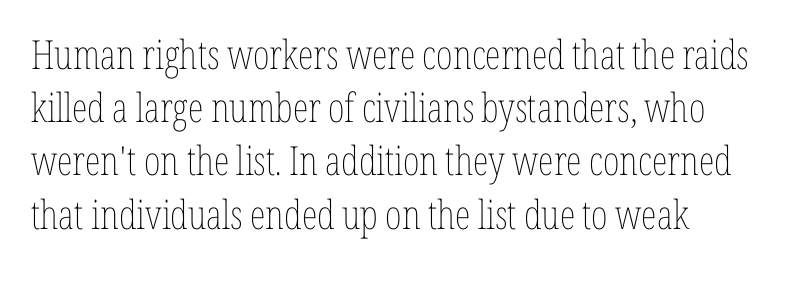
Q: Is the text bold? A: No.
Q: Is the text italic (slanted)? A: No, it is upright.
Q: Is the text underlined? A: No.
Q: Is the spacing between letters normal or unusually wide? A: Normal.
Q: Is the spacing between lines tight, normal or loose? A: Normal.
Q: Width (condensed, normal, or wide)? A: Condensed.
Q: Stroke contrast? A: Low.
Q: x-height? A: Medium.
Q: Monospaced? A: No.
